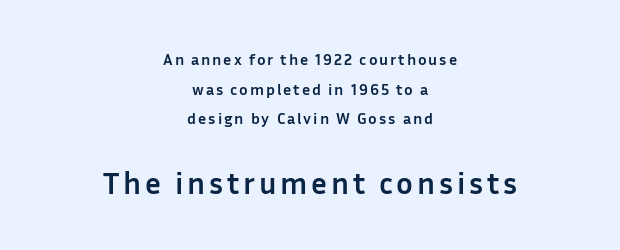
The image shows 31 px semibold sans-serif type, upright; set centered, line spacing 1.85x, not underlined; the second (bottom) block is 1.94x larger; low stroke contrast and a medium x-height.
